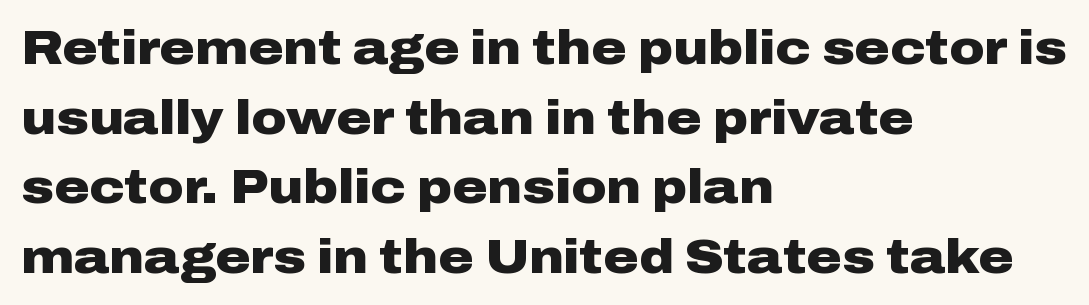
{"serif": "no", "italic": "no", "bold": "yes", "weight": "heavy", "width": "wide", "stroke_contrast": "low", "x_height": "medium", "monospaced": "no", "underline": "no", "align": "left", "line_spacing": "normal", "line_spacing_ratio": 1.45, "letter_spacing": "normal", "letter_spacing_em": 0.0, "glyph_px": 48}
